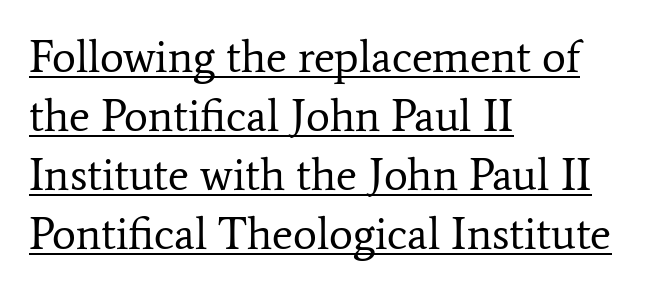
{"serif": "yes", "italic": "no", "bold": "no", "weight": "regular", "width": "normal", "stroke_contrast": "low", "x_height": "medium", "monospaced": "no", "underline": "yes", "align": "left", "line_spacing": "normal", "line_spacing_ratio": 1.31, "letter_spacing": "normal", "letter_spacing_em": 0.0, "glyph_px": 45}
